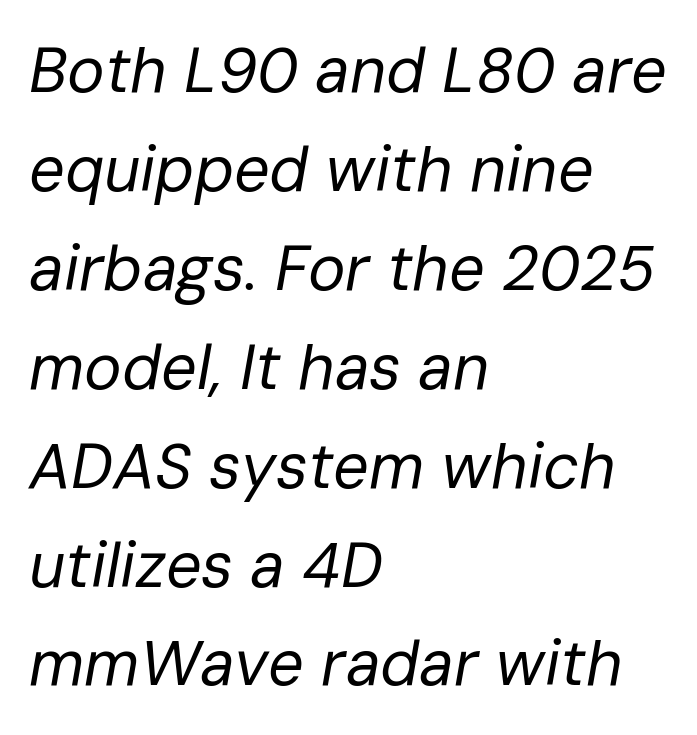
The image shows 63 px regular-weight type, italic (leaning right); set left-aligned, normal line spacing (1.57x), normal letter spacing, not underlined; low stroke contrast and a medium x-height.
